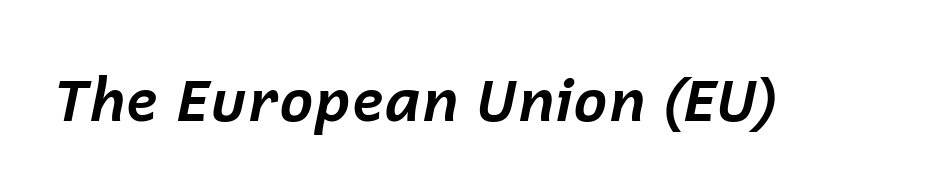
Q: Is the text bold? A: Yes.
Q: Is the text italic (slanted)? A: Yes, it leans right by about 12 degrees.
Q: Is the text underlined? A: No.
Q: Is the spacing between letters normal or unusually wide? A: Normal.
Q: Width (condensed, normal, or wide)? A: Normal.
Q: Stroke contrast? A: Low.
Q: x-height? A: Medium.
Q: Monospaced? A: No.
